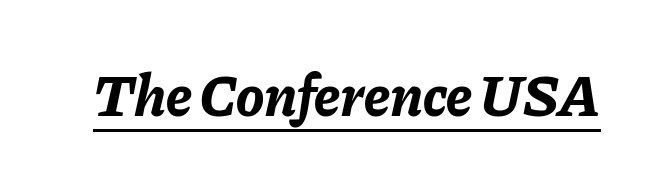
What stands out about the letter spacing? Nothing — it is the standard amount. These lines are rendered in a variable-pitch font. Underlined type. Chunky letters — that's bold for sure.
